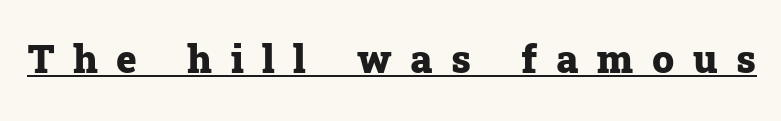
The image shows 39 px heavy serif type, upright; set unusually wide letter spacing (+0.48 em), underlined; low stroke contrast and a medium x-height.
